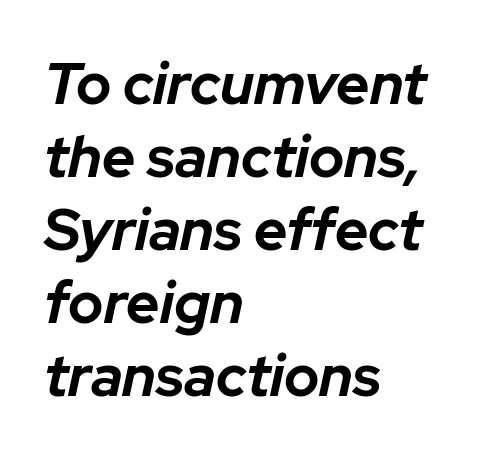
{"italic": "yes", "lean": "right", "slant_degrees": 12, "bold": "yes", "weight": "bold", "width": "normal", "stroke_contrast": "low", "x_height": "medium", "monospaced": "no", "underline": "no", "align": "left", "line_spacing": "normal", "line_spacing_ratio": 1.26, "letter_spacing": "normal", "letter_spacing_em": 0.0, "glyph_px": 58}
